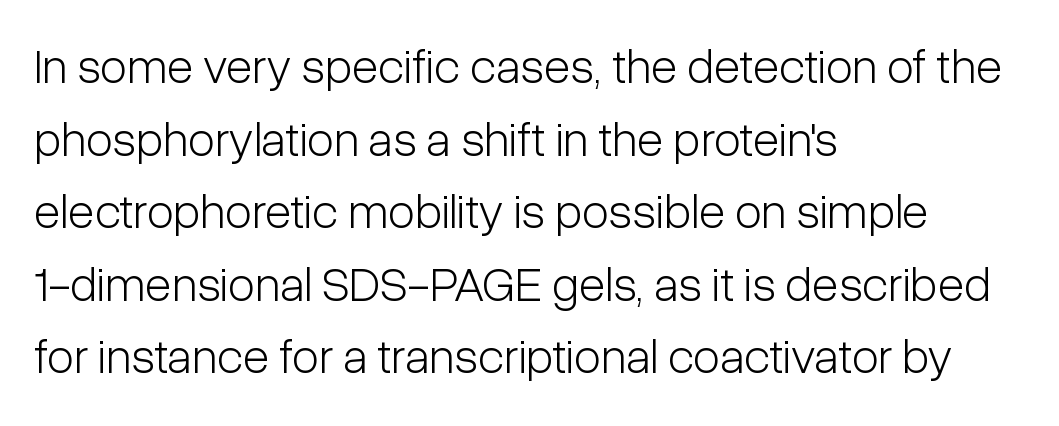
A typesetter would call this proportional, since set widths differ per character. Line spacing here is normal. Posture: upright roman. This rendering features lettering with no underline. Typographically, this falls in the sans-serif category. Typeset ragged right — the left edge is the straight one.
